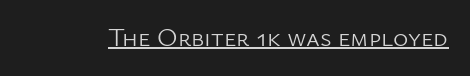
The image shows 26 px text type, upright; set normal letter spacing, underlined.
